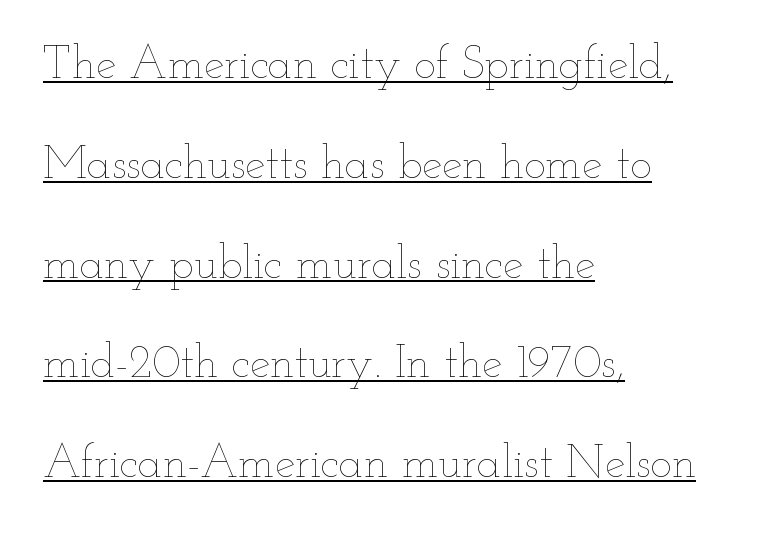
This sample uses an upright cut, with every glyph sitting square on the baseline. Nothing heavy about these letters — not bold at all. Reading down the block, your eye returns to a fixed left position each line. Beneath each row of characters lies a ruled line. The lines are spread far apart with generous leading. The horizontal fit of the characters is conventional and even.
